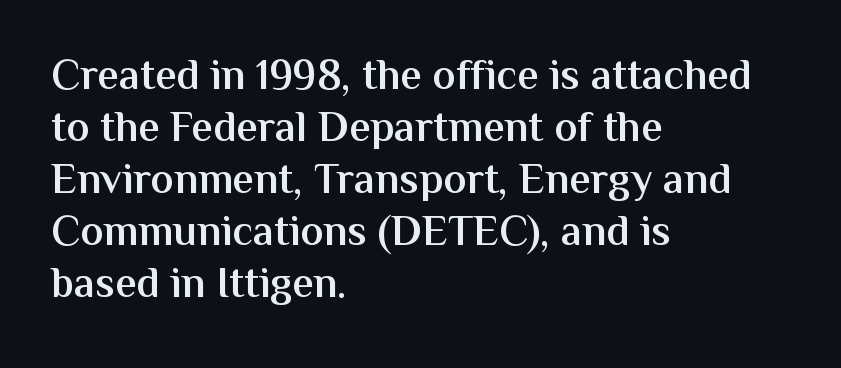
The image shows 43 px semibold sans-serif type, upright; set left-aligned, line spacing 1.21x, normal letter spacing, not underlined; medium stroke contrast and a medium x-height.
